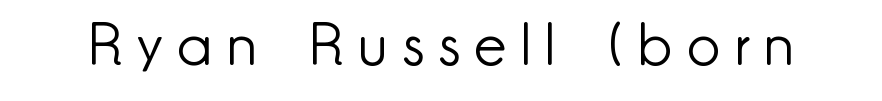
Q: Is the text bold? A: No.
Q: Is the text italic (slanted)? A: No, it is upright.
Q: Is the typeface a serif or a sans-serif typeface? A: Sans-serif.
Q: Is the text underlined? A: No.
Q: Is the spacing between letters normal or unusually wide? A: Unusually wide.
Q: Width (condensed, normal, or wide)? A: Normal.
Q: Stroke contrast? A: Low.
Q: x-height? A: Small.
Q: Monospaced? A: No.
